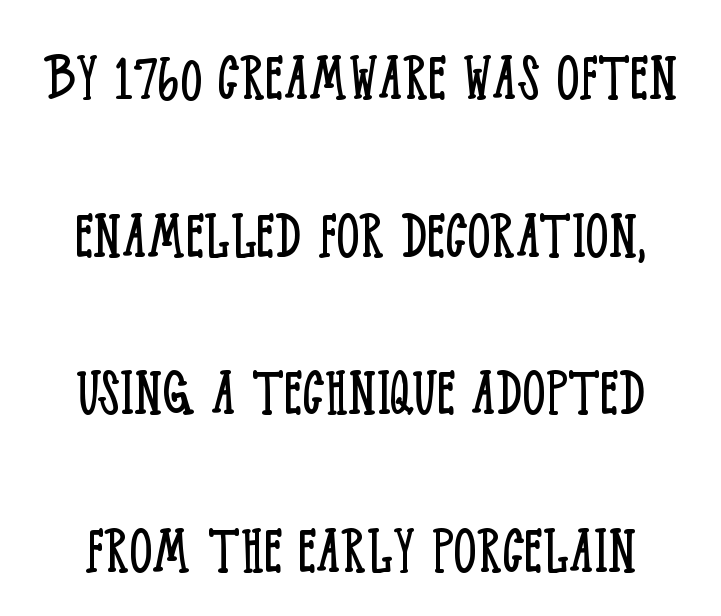
{"serif": "yes", "italic": "no", "bold": "no", "weight": "light", "width": "condensed", "stroke_contrast": "low", "x_height": "large", "monospaced": "no", "underline": "no", "line_spacing": "loose", "line_spacing_ratio": 2.16, "letter_spacing": "normal", "letter_spacing_em": 0.0, "glyph_px": 73}
